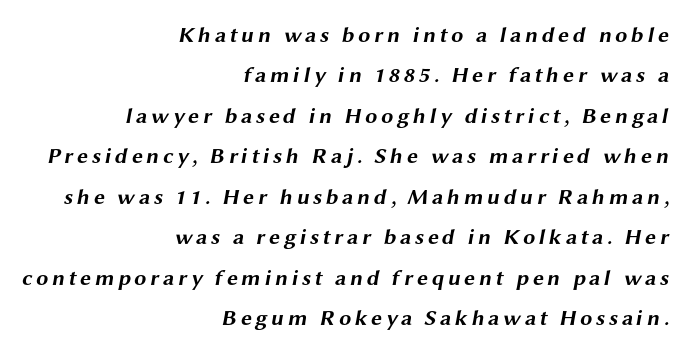
Rule under the text: the space is simply empty. Every row of glyphs terminates at an identical x-position on the right. Typographic density is high because the face is bold.
